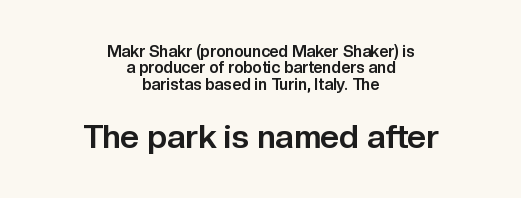
Every stem runs plumb, perpendicular to the baseline. What stands out about the letter spacing? Nothing — it is the standard amount. Larger block? The one below; the one above is distinctly smaller. Heavy, bold letterforms.
